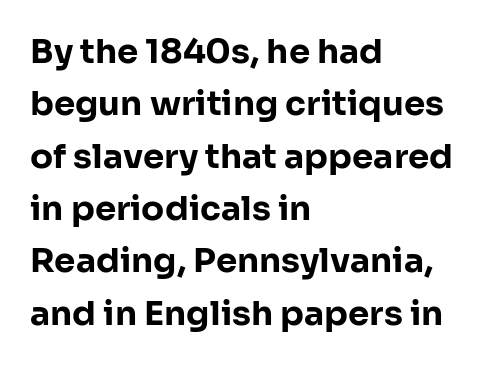
Observe the ordinary spacing: letters are neighbours, not strangers. Here the designer chose a conventional face with non-uniform glyph widths. Honestly, the row spacing looks completely unremarkable. Chunky letters — that's bold for sure. Upright lettering throughout.
